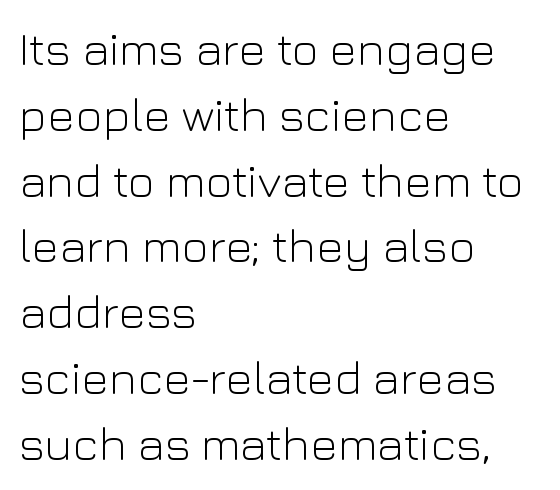
Q: Is the text bold? A: No.
Q: Is the text italic (slanted)? A: No, it is upright.
Q: Is the typeface a serif or a sans-serif typeface? A: Sans-serif.
Q: Is the text underlined? A: No.
Q: How is the paragraph aligned? A: Left-aligned.
Q: Is the spacing between letters normal or unusually wide? A: Normal.
Q: Is the spacing between lines tight, normal or loose? A: Normal.
Q: Width (condensed, normal, or wide)? A: Normal.
Q: Stroke contrast? A: Low.
Q: x-height? A: Medium.
Q: Monospaced? A: No.
